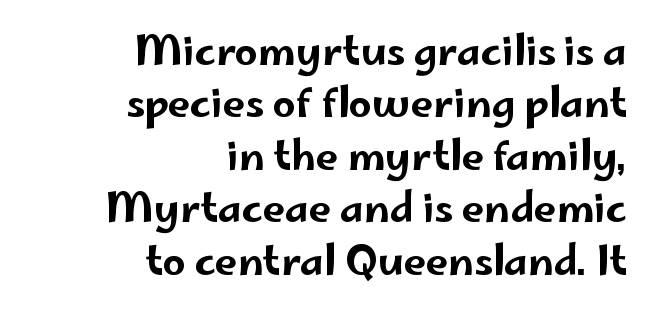
The image shows 40 px wide sans-serif type, upright; set right-aligned, normal line spacing (1.31x), normal letter spacing, not underlined; low stroke contrast and a small x-height.
